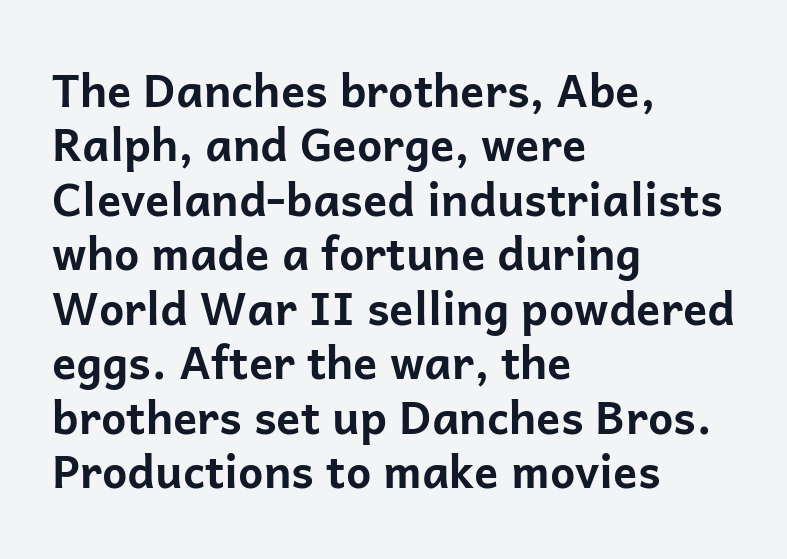
The image shows 45 px bold sans-serif type, upright; set left-aligned, line spacing 1.21x, normal letter spacing, not underlined; low stroke contrast and a medium x-height.
